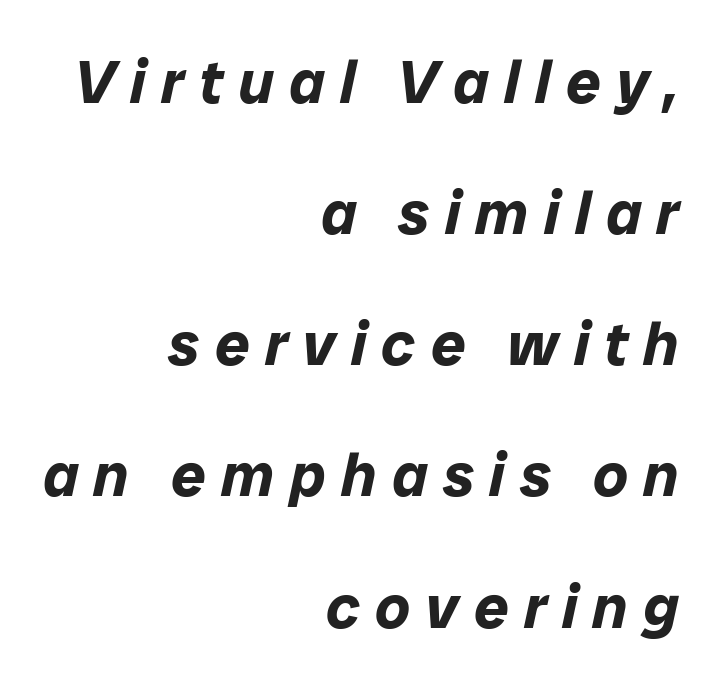
The typography opts for an oblique posture over an upright one. Summary of weight: heavy, a full bold. The line texture is sparse and dotted thanks to wide tracking. Varying glyph widths throughout — classic text-font behaviour. The space beneath each line is pristine and unruled. Horizontal alignment here is rightward, an uncommon choice for prose.
